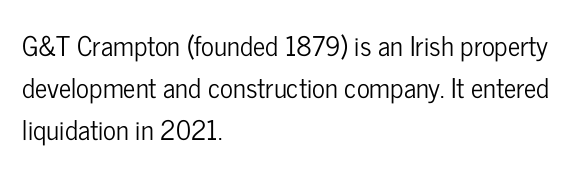
The image shows 27 px text type, upright; set left-aligned, normal line spacing (1.55x), normal letter spacing, not underlined.
